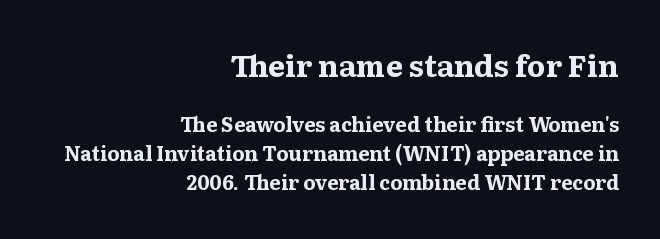
Q: Is the text bold? A: Yes.
Q: Is the text italic (slanted)? A: No, it is upright.
Q: Is the typeface a serif or a sans-serif typeface? A: Serif.
Q: Is the text underlined? A: No.
Q: How is the paragraph aligned? A: Right-aligned.
Q: Is the spacing between letters normal or unusually wide? A: Normal.
Q: Is the spacing between lines tight, normal or loose? A: Normal.
Q: Which block of text is set in a larger size, the first (top) or the second (bottom)? A: The first (top) one.
Q: Width (condensed, normal, or wide)? A: Wide.
Q: Stroke contrast? A: Medium.
Q: x-height? A: Medium.
Q: Monospaced? A: No.
